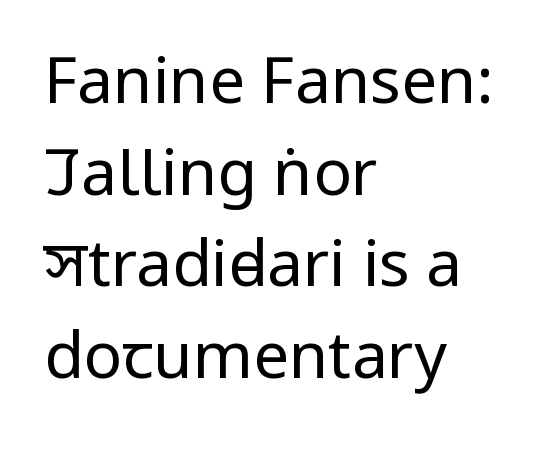
The image shows 64 px regular-weight, condensed sans-serif type, upright; set left-aligned, normal line spacing (1.43x), normal letter spacing, not underlined; low stroke contrast and a large x-height.
